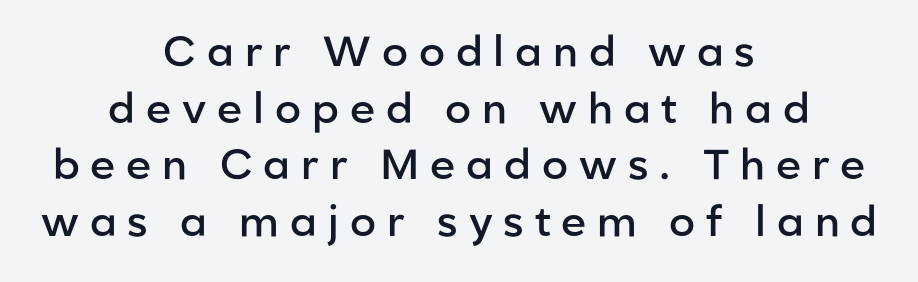
{"serif": "no", "italic": "no", "bold": "semi", "weight": "semibold", "width": "normal", "stroke_contrast": "low", "x_height": "medium", "monospaced": "no", "underline": "no", "align": "center", "line_spacing": "normal", "line_spacing_ratio": 1.35, "letter_spacing": "wide", "letter_spacing_em": 0.26, "glyph_px": 42}
